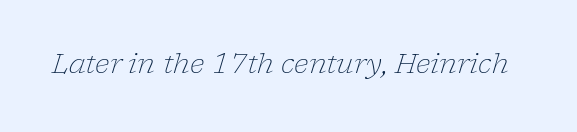
{"italic": "yes", "lean": "right", "slant_degrees": 17, "bold": "no", "underline": "no", "letter_spacing": "normal", "letter_spacing_em": 0.0, "glyph_px": 27}
